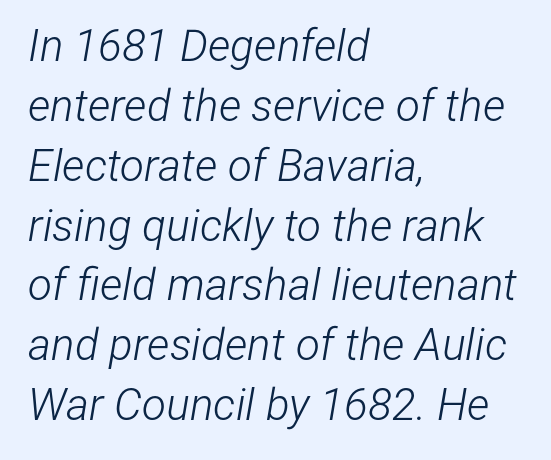
Rule under the text: the space is simply empty. On a weight scale, this lands at 450 or below. The lettering tilts uniformly, giving the passage an italic look. Does extra space separate the letters? No, they use regular spacing. The space between consecutive lines is moderate. These lines stack with their left ends in a neat column.
